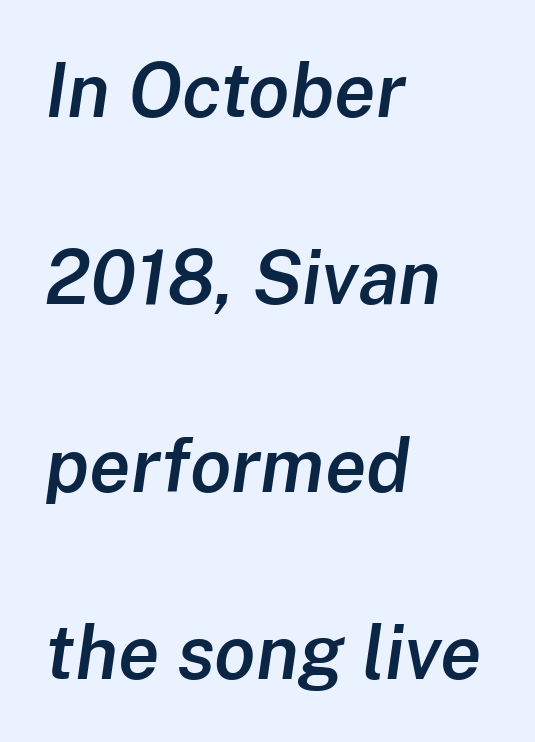
Q: Is the text bold? A: Semi-bold.
Q: Is the text italic (slanted)? A: Yes, it leans right by about 8 degrees.
Q: Is the text underlined? A: No.
Q: How is the paragraph aligned? A: Left-aligned.
Q: Is the spacing between letters normal or unusually wide? A: Normal.
Q: Is the spacing between lines tight, normal or loose? A: Loose.
Q: Width (condensed, normal, or wide)? A: Normal.
Q: Stroke contrast? A: Low.
Q: x-height? A: Medium.
Q: Monospaced? A: No.
